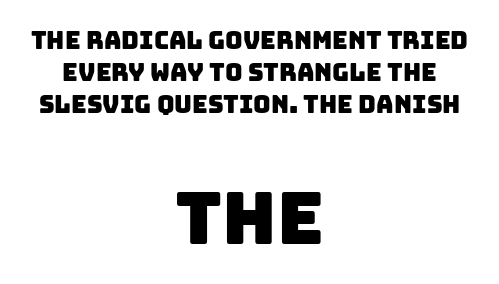
{"serif": "no", "width": "normal", "stroke_contrast": "low", "x_height": "large", "monospaced": "no", "underline": "no", "align": "center", "line_spacing": "normal", "line_spacing_ratio": 1.34, "letter_spacing": "normal", "letter_spacing_em": 0.0, "larger_block": "second", "size_ratio": 3.0, "glyph_px": 72}
